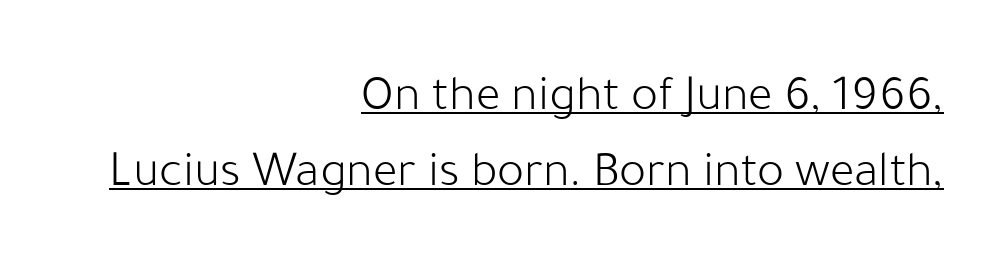
The image shows 51 px light sans-serif type, upright; set right-aligned, normal line spacing (1.49x), normal letter spacing, underlined; low stroke contrast and a medium x-height.
